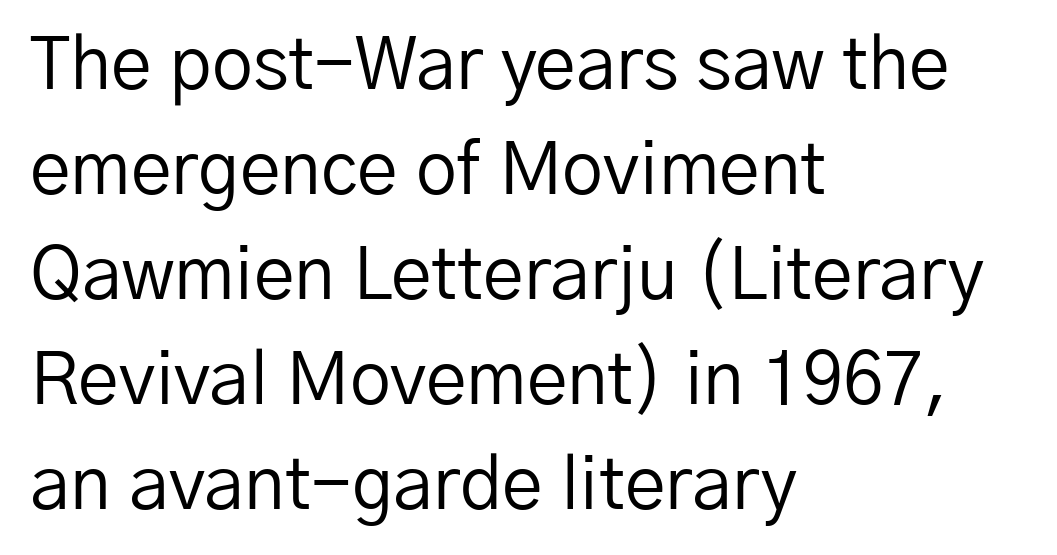
The image shows 73 px regular-weight sans-serif type, upright; set left-aligned, normal line spacing (1.44x), normal letter spacing, not underlined; low stroke contrast and a medium x-height.
